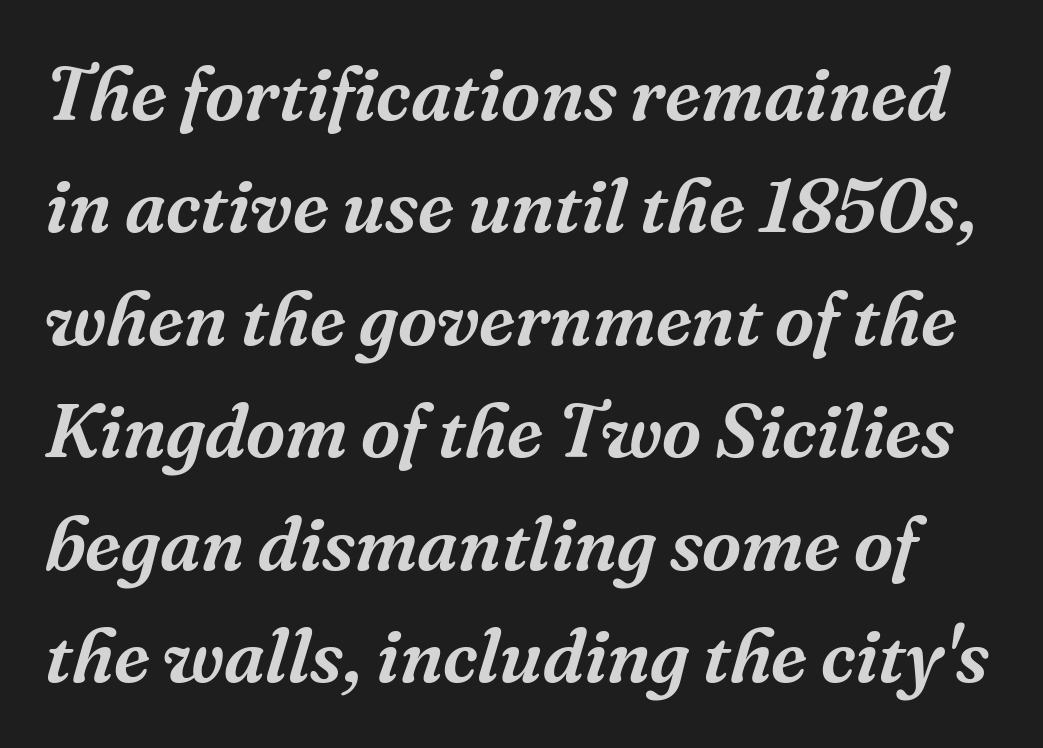
The image shows 76 px serif type, italic (leaning right); set normal line spacing (1.48x), normal letter spacing, not underlined; medium stroke contrast and a medium x-height.
